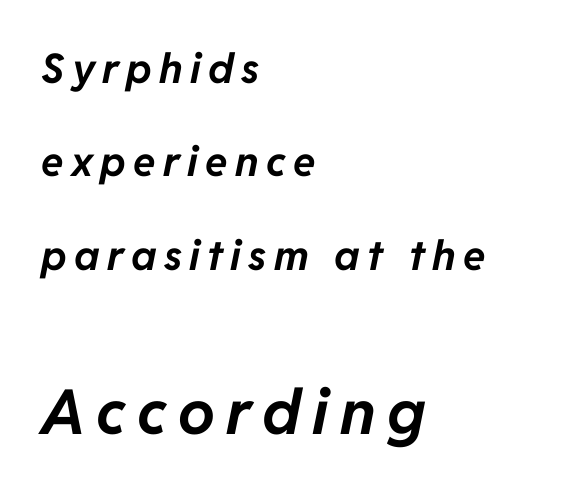
The image shows 62 px bold type, italic (leaning right); set left-aligned, loose line spacing (2.28x), not underlined; the second (bottom) block is 1.51x larger; low stroke contrast and a medium x-height.
